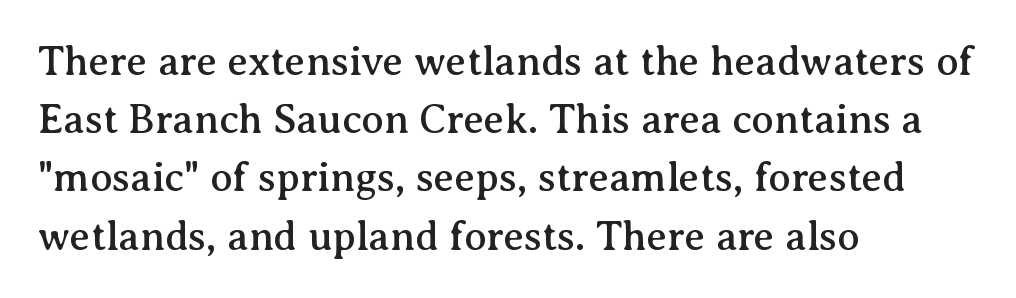
{"serif": "yes", "italic": "no", "width": "normal", "stroke_contrast": "medium", "x_height": "medium", "monospaced": "no", "underline": "no", "align": "left", "line_spacing": "normal", "line_spacing_ratio": 1.42, "letter_spacing": "normal", "letter_spacing_em": 0.0, "glyph_px": 41}
